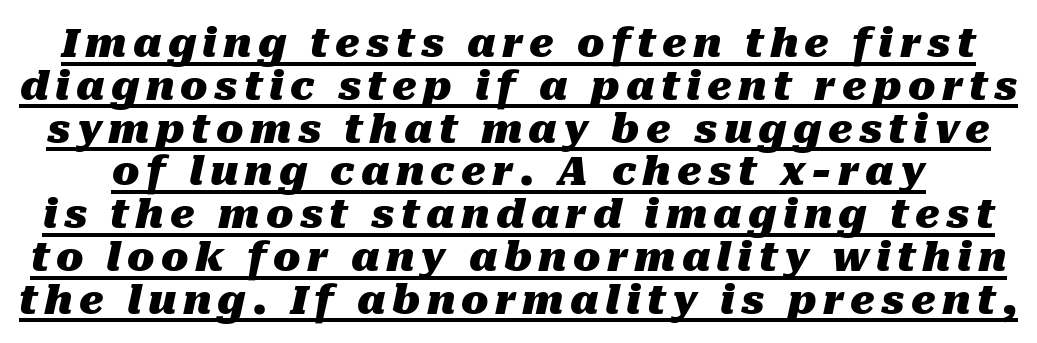
The image shows 40 px heavy type, italic (leaning right); set tight line spacing (1.07x), underlined; medium stroke contrast and a medium x-height.
